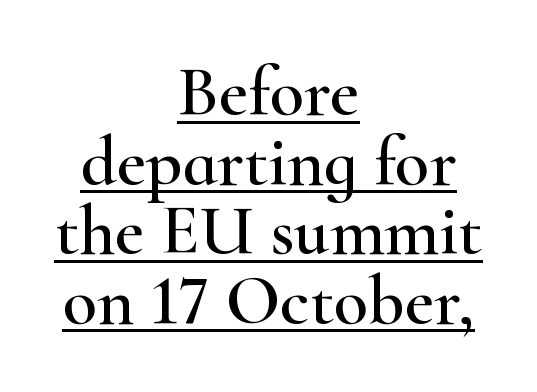
Do the letters lean? They stand straight. Check the space under the baseline: a stroke is drawn there. Nothing unusual about the tracking: characters are spaced as the font intends. The typesetter chose a symmetrical, centered arrangement here.
